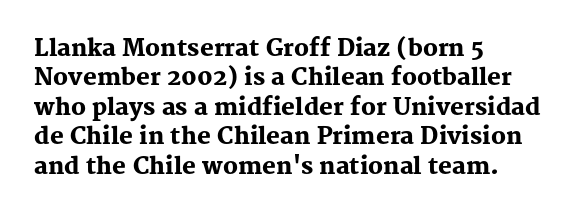
{"italic": "no", "bold": "yes", "underline": "no", "align": "left", "line_spacing": "normal", "line_spacing_ratio": 1.28, "letter_spacing": "normal", "letter_spacing_em": 0.0, "glyph_px": 23}
